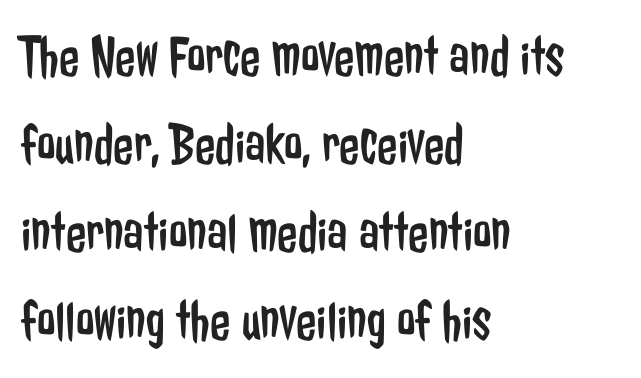
If you drew a line through each stem, it would be perfectly vertical. Weight: not bold — regular or lighter. Each line starts at the same left margin while the right side varies. Inter-character spacing is left at the font's built-in metrics. The characters display no serif detailing; their extremities are plain.
